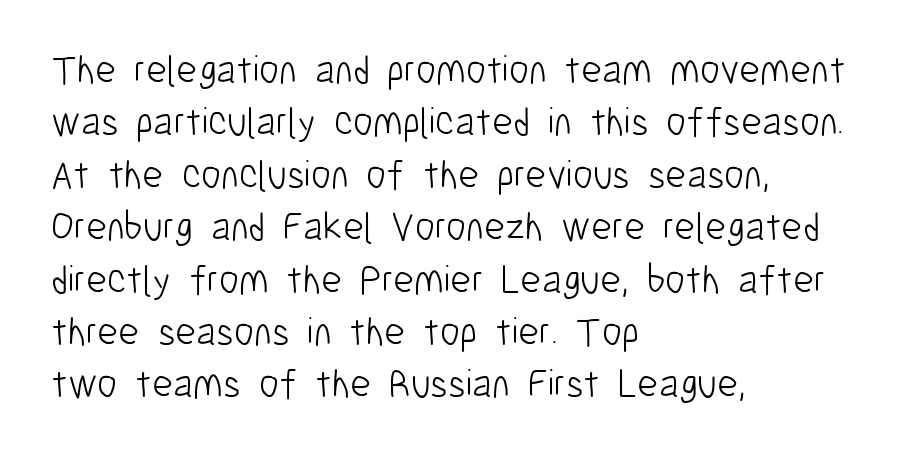
The image shows 40 px light, condensed sans-serif type, upright; set left-aligned, normal line spacing (1.31x), normal letter spacing, not underlined; low stroke contrast and a medium x-height.
